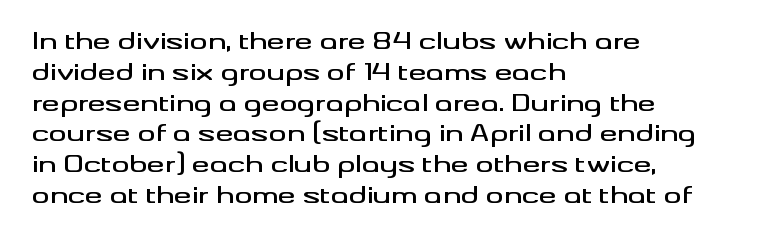
The image shows 22 px text type, upright; set left-aligned, normal line spacing (1.4x), normal letter spacing, not underlined.
